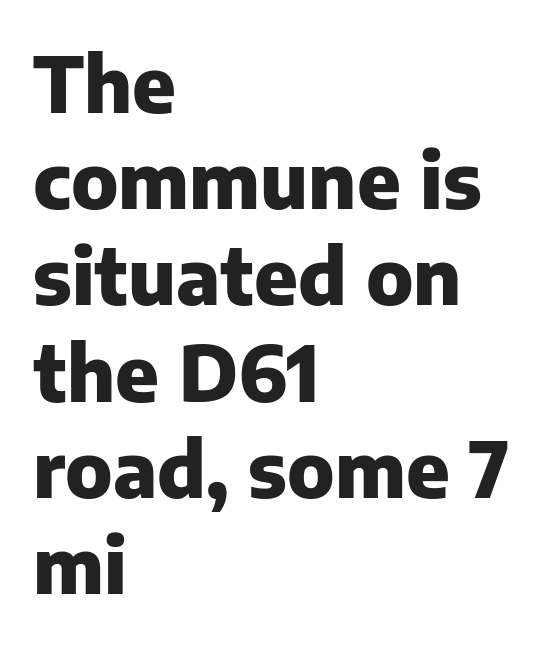
{"serif": "no", "italic": "no", "bold": "yes", "weight": "heavy", "width": "normal", "stroke_contrast": "low", "x_height": "medium", "monospaced": "no", "underline": "no", "align": "left", "line_spacing": "normal", "line_spacing_ratio": 1.25, "letter_spacing": "normal", "letter_spacing_em": 0.0, "glyph_px": 77}
